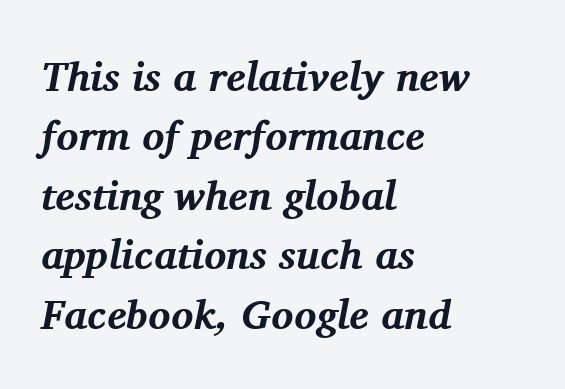
Q: Is the text bold? A: Yes.
Q: Is the text italic (slanted)? A: Yes, it leans right by about 11 degrees.
Q: Is the typeface a serif or a sans-serif typeface? A: Serif.
Q: Is the text underlined? A: No.
Q: How is the paragraph aligned? A: Left-aligned.
Q: Is the spacing between letters normal or unusually wide? A: Normal.
Q: Is the spacing between lines tight, normal or loose? A: Normal.
Q: Width (condensed, normal, or wide)? A: Normal.
Q: Stroke contrast? A: Medium.
Q: x-height? A: Medium.
Q: Monospaced? A: No.
